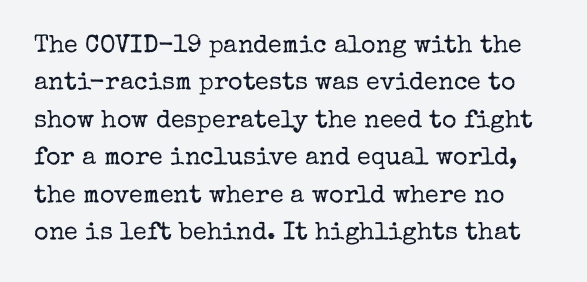
The image shows 25 px text type, upright; set normal line spacing (1.5x), normal letter spacing, not underlined.
